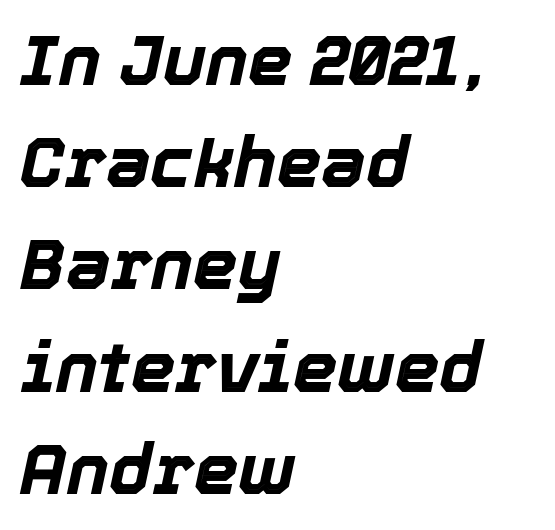
The image shows 71 px bold type, italic (leaning right); set left-aligned, normal line spacing (1.44x), normal letter spacing, not underlined; a medium x-height.
